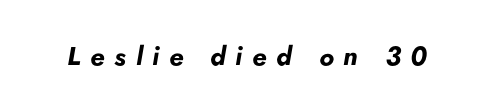
The image shows 26 px bold type, italic (leaning right); set unusually wide letter spacing (+0.37 em), not underlined.
